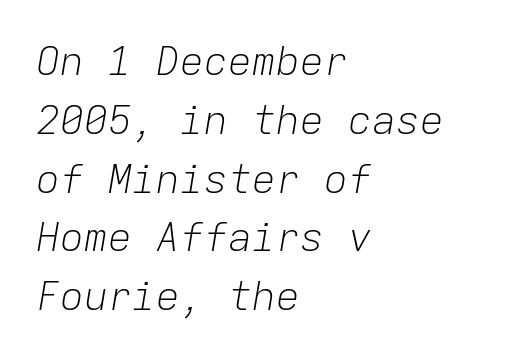
The image shows 40 px light type, italic (leaning right), monospaced; set left-aligned, normal line spacing (1.47x), normal letter spacing, not underlined; low stroke contrast and a medium x-height.
